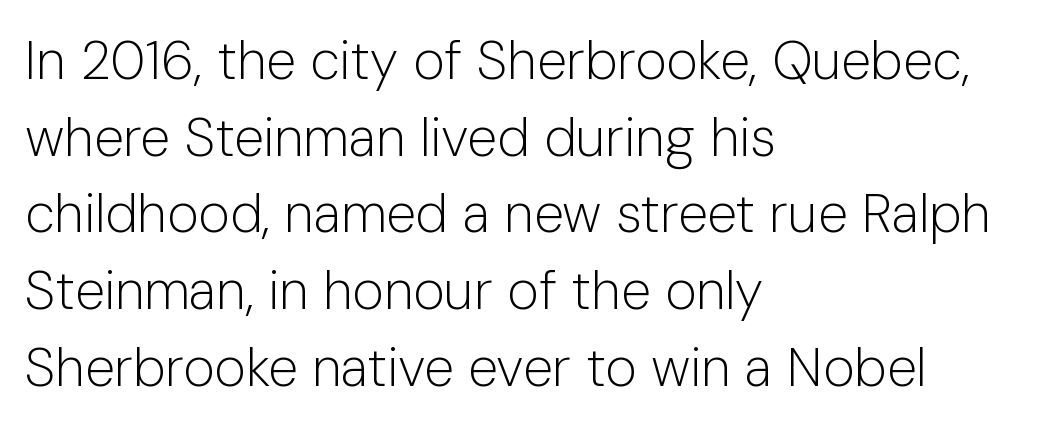
The image shows 54 px light sans-serif type, upright; set left-aligned, normal line spacing (1.42x), normal letter spacing, not underlined; low stroke contrast and a medium x-height.
